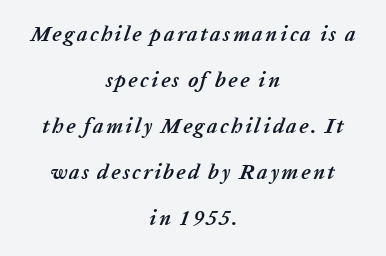
The image shows 21 px bold type, italic (leaning right); set centered, loose line spacing (2.19x), not underlined.
